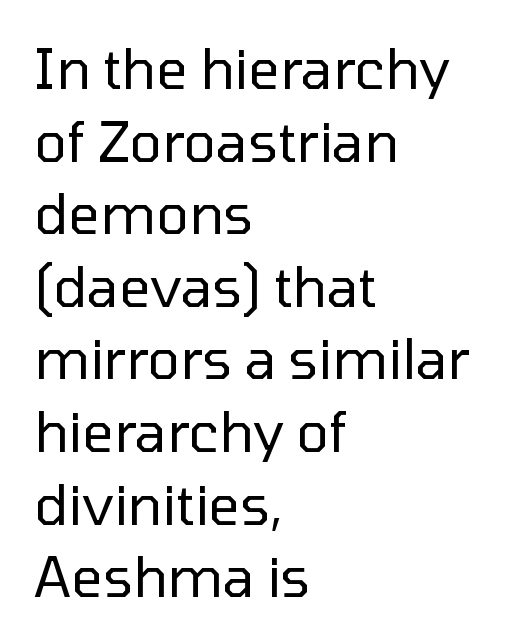
{"serif": "no", "italic": "no", "bold": "no", "weight": "regular", "width": "normal", "stroke_contrast": "low", "x_height": "medium", "monospaced": "no", "underline": "no", "align": "left", "line_spacing": "normal", "line_spacing_ratio": 1.32, "letter_spacing": "normal", "letter_spacing_em": 0.0, "glyph_px": 55}
